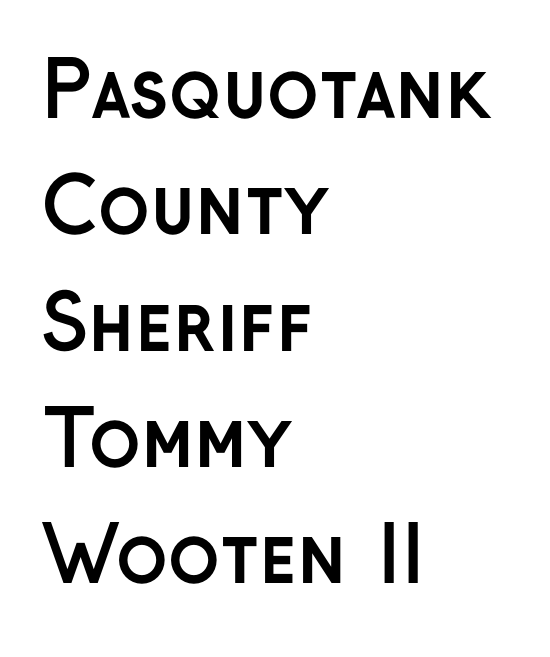
{"serif": "no", "italic": "no", "bold": "yes", "weight": "semibold", "width": "normal", "stroke_contrast": "low", "x_height": "medium", "monospaced": "no", "underline": "no", "align": "left", "line_spacing": "normal", "line_spacing_ratio": 1.53, "letter_spacing": "normal", "letter_spacing_em": 0.0, "glyph_px": 76}
